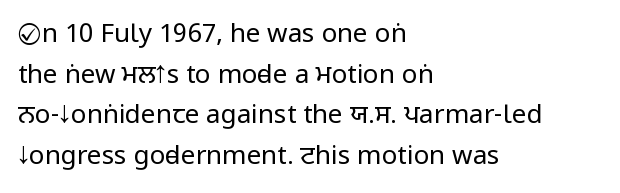
The zone under the glyphs is completely vacant. Letters have the restrained weight of plain body copy at most. Line beginnings align vertically; line endings do not. The gaps between neighbouring characters are ordinary and unremarkable.
